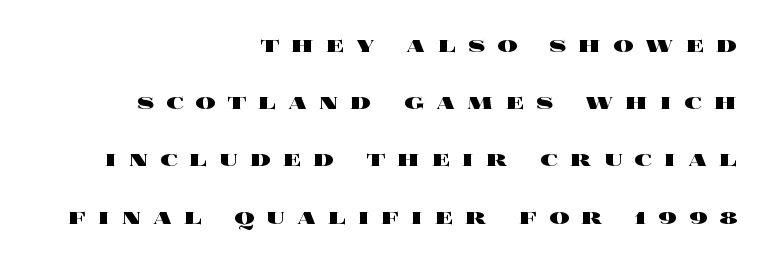
The image shows 25 px bold type, upright; set right-aligned, loose line spacing (2.29x), unusually wide letter spacing (+0.48 em), not underlined.
